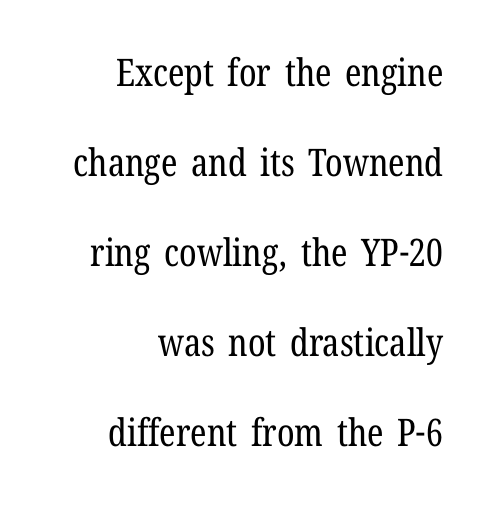
{"serif": "yes", "italic": "no", "bold": "no", "weight": "regular", "width": "condensed", "stroke_contrast": "low", "x_height": "medium", "monospaced": "no", "underline": "no", "align": "right", "line_spacing": "loose", "line_spacing_ratio": 2.37, "letter_spacing": "normal", "letter_spacing_em": 0.0, "glyph_px": 38}
